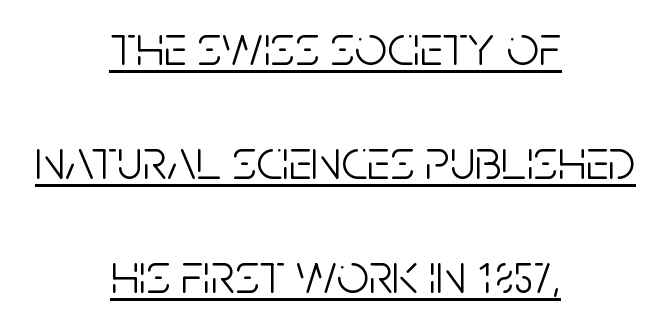
{"serif": "no", "italic": "no", "bold": "no", "weight": "light", "width": "condensed", "stroke_contrast": "low", "x_height": "large", "monospaced": "no", "underline": "yes", "align": "center", "line_spacing": "loose", "line_spacing_ratio": 2.0, "letter_spacing": "normal", "letter_spacing_em": 0.0, "glyph_px": 57}
